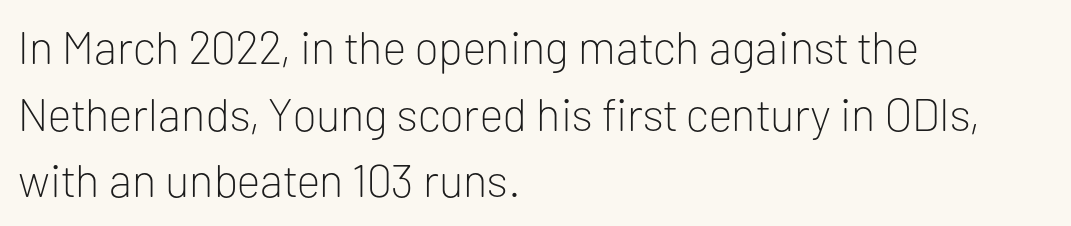
Q: Is the text bold? A: No.
Q: Is the text italic (slanted)? A: No, it is upright.
Q: Is the typeface a serif or a sans-serif typeface? A: Sans-serif.
Q: Is the text underlined? A: No.
Q: How is the paragraph aligned? A: Left-aligned.
Q: Is the spacing between letters normal or unusually wide? A: Normal.
Q: Is the spacing between lines tight, normal or loose? A: Normal.
Q: Width (condensed, normal, or wide)? A: Normal.
Q: Stroke contrast? A: Low.
Q: x-height? A: Medium.
Q: Monospaced? A: No.
